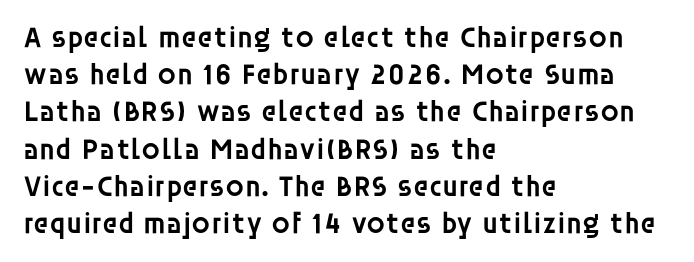
The image shows 30 px semibold sans-serif type, upright; set left-aligned, line spacing 1.24x, normal letter spacing, not underlined; low stroke contrast and a large x-height.
